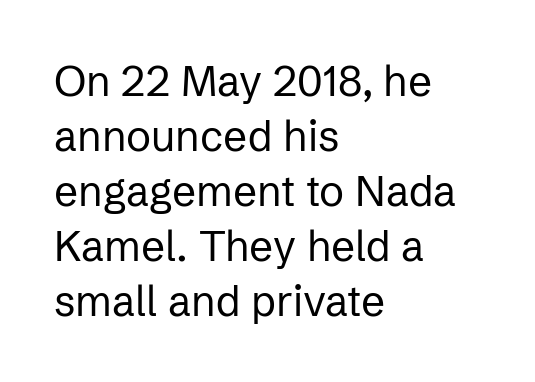
The image shows 42 px regular-weight sans-serif type, upright; set left-aligned, normal line spacing (1.31x), normal letter spacing, not underlined; low stroke contrast and a medium x-height.
